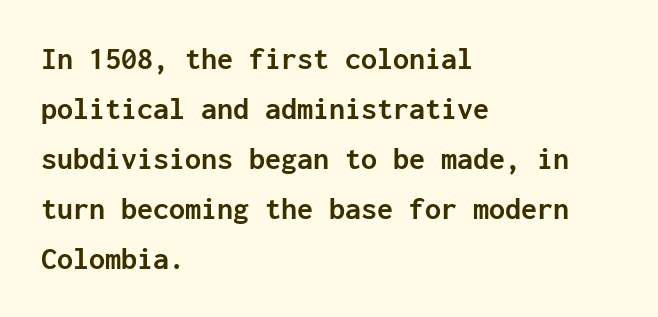
Descenders are the only things crossing below the line. Stroke terminals: plain, sans-serif. The letters stand straight up with perfectly vertical stems. The passage shown is typed in a monospace face where columns stay perfectly aligned.
